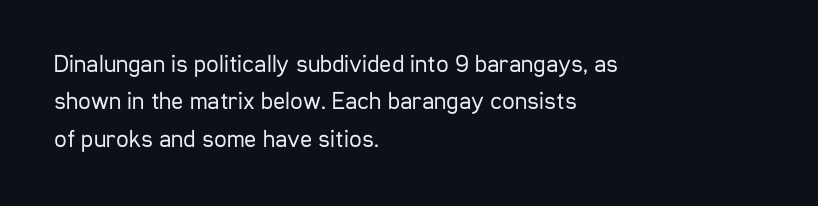
The image shows 25 px text type, upright; set left-aligned, normal line spacing (1.5x), normal letter spacing, not underlined.
